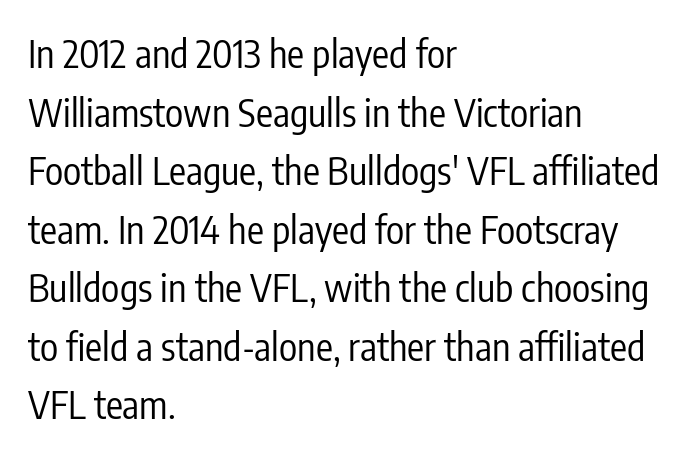
{"serif": "no", "italic": "no", "bold": "no", "weight": "regular", "width": "condensed", "stroke_contrast": "low", "x_height": "medium", "monospaced": "no", "underline": "no", "align": "left", "line_spacing": "normal", "line_spacing_ratio": 1.54, "letter_spacing": "normal", "letter_spacing_em": 0.0, "glyph_px": 38}
